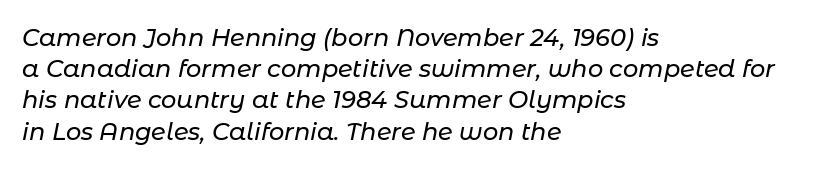
Q: Is the text italic (slanted)? A: Yes, it leans right by about 11 degrees.
Q: Is the text underlined? A: No.
Q: How is the paragraph aligned? A: Left-aligned.
Q: Is the spacing between letters normal or unusually wide? A: Normal.
Q: Is the spacing between lines tight, normal or loose? A: Normal.
